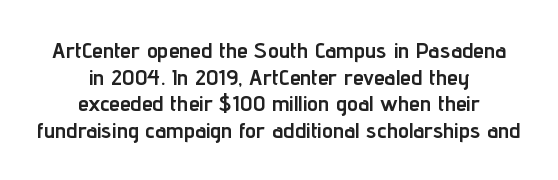
The image shows 22 px bold type, upright; set centered, line spacing 1.21x, normal letter spacing, not underlined.
